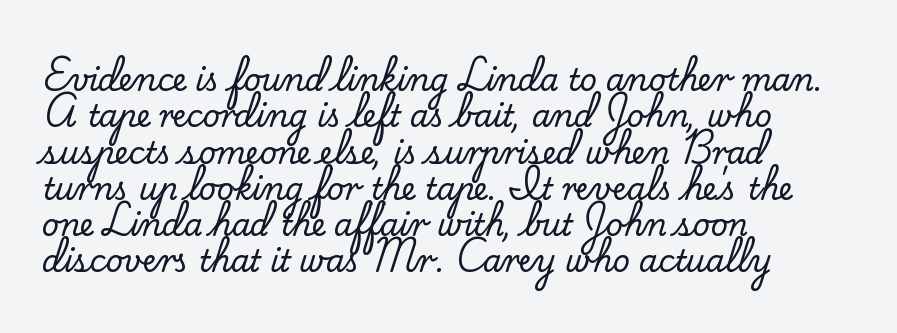
Does the type have serifs? Yes, each stem ends in a small foot. The zone under the glyphs is completely vacant. Observe the ordinary spacing: letters are neighbours, not strangers. Notice how the passage keeps a crisp vertical edge on the left only. Do the characters align in a grid? No, the font is proportional.
